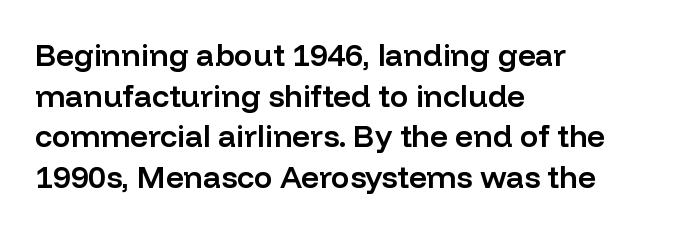
The image shows 31 px semibold sans-serif type, upright; set left-aligned, normal line spacing (1.31x), normal letter spacing, not underlined; low stroke contrast and a medium x-height.
